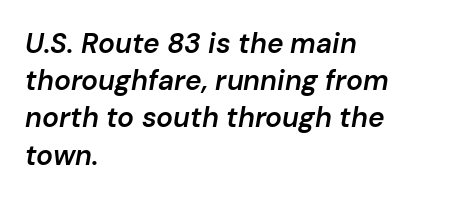
{"italic": "yes", "lean": "right", "slant_degrees": 10, "bold": "semi", "weight": "semibold", "width": "normal", "stroke_contrast": "low", "x_height": "medium", "monospaced": "no", "underline": "no", "align": "left", "line_spacing": "normal", "line_spacing_ratio": 1.33, "letter_spacing": "normal", "letter_spacing_em": 0.0, "glyph_px": 28}
